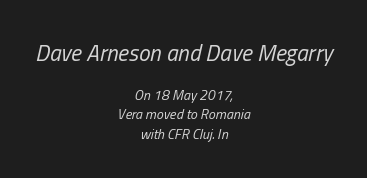
{"italic": "yes", "lean": "right", "slant_degrees": 13, "bold": "no", "underline": "no", "align": "center", "line_spacing": "normal", "line_spacing_ratio": 1.38, "letter_spacing": "normal", "letter_spacing_em": 0.0, "larger_block": "first", "size_ratio": 1.64, "glyph_px": 23}
